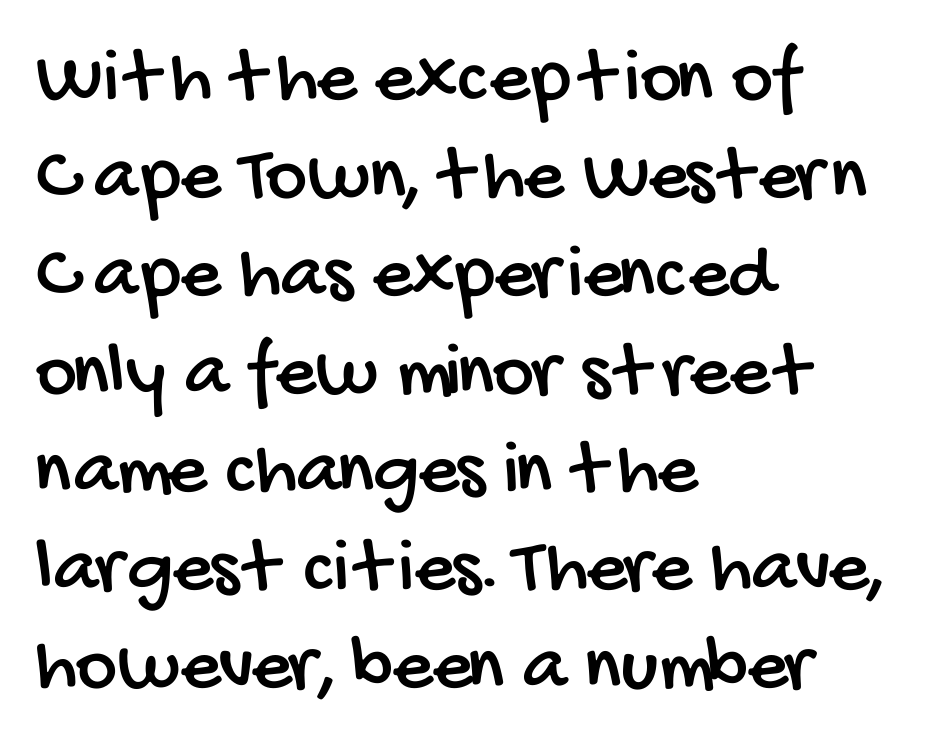
The image shows 79 px condensed sans-serif type; set left-aligned, line spacing 1.24x, normal letter spacing, not underlined; low stroke contrast and a large x-height.
